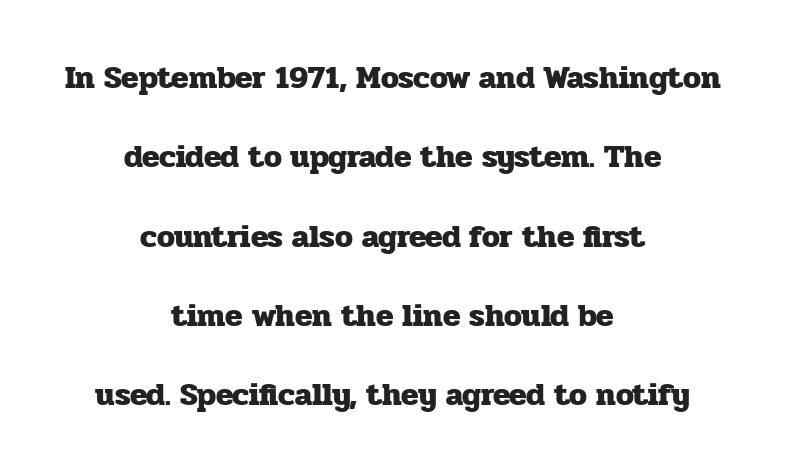
Is there any slant? The stems are plumb. Observe the serifs anchoring each vertical stroke in this sample. The words here are not underlined. The typesetter chose a symmetrical, centered arrangement here.
